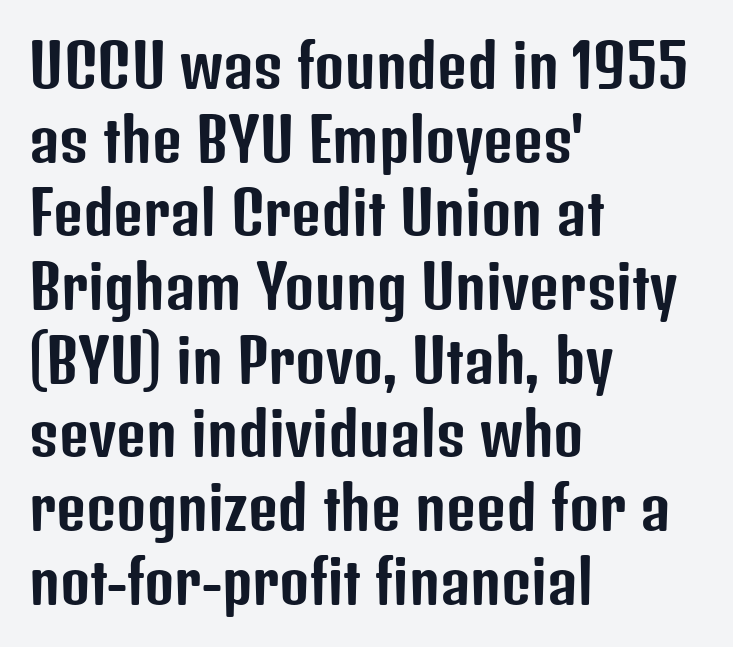
The image shows 58 px condensed sans-serif type, upright; set left-aligned, normal line spacing (1.27x), normal letter spacing, not underlined; low stroke contrast and a medium x-height.
